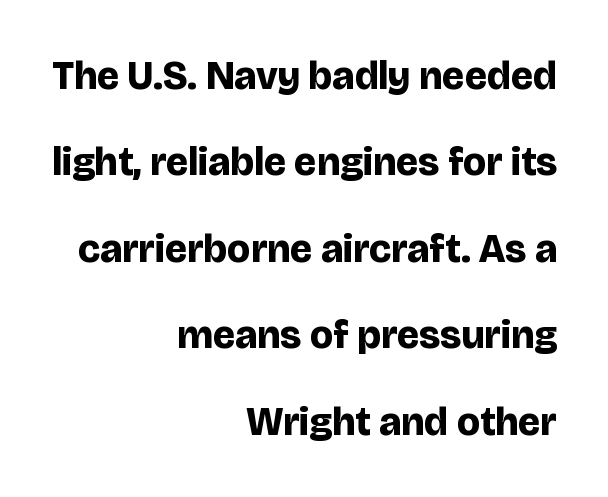
The image shows 40 px bold sans-serif type, upright; set right-aligned, loose line spacing (2.16x), normal letter spacing, not underlined; low stroke contrast and a large x-height.
